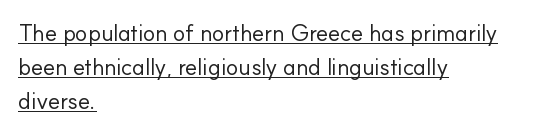
The image shows 23 px text type, upright; set left-aligned, normal line spacing (1.48x), normal letter spacing, underlined.
